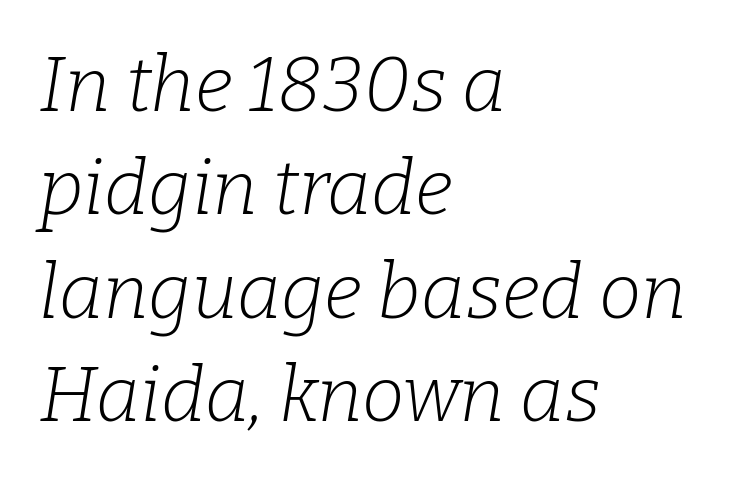
Has an underline been added? It has not. Horizontal bands of white between lines are of average thickness. Would a proofreader flag this as italicized? Yes. The cut favours lightness, reaching ordinary text weight at its darkest. A student would call this left alignment; a typographer would say flush left, rag right. Words appear dense and cohesive because spacing is normal.
